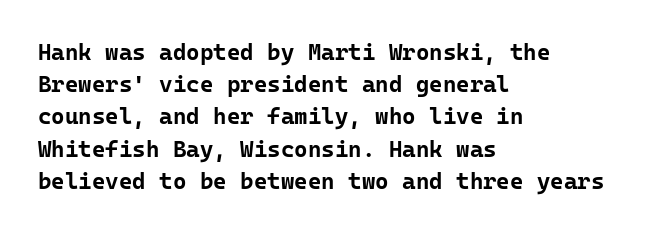
{"italic": "no", "bold": "yes", "underline": "no", "align": "left", "line_spacing": "normal", "line_spacing_ratio": 1.4, "letter_spacing": "normal", "letter_spacing_em": 0.0, "glyph_px": 23}
